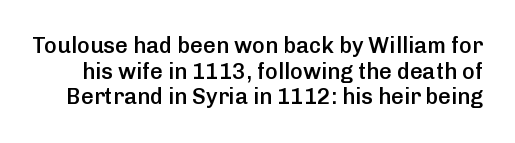
The image shows 22 px text type, upright; set line spacing 1.17x, normal letter spacing, not underlined.
